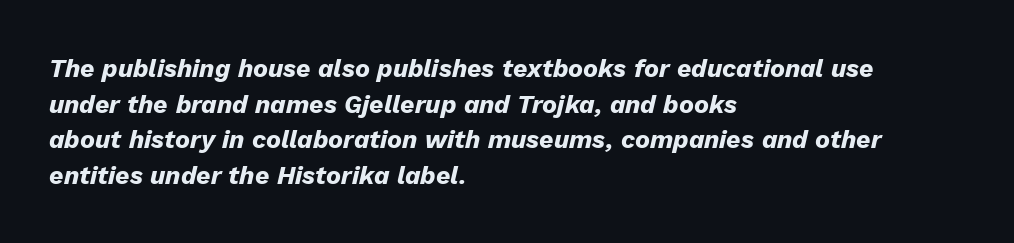
{"italic": "yes", "lean": "right", "slant_degrees": 13, "bold": "yes", "underline": "no", "align": "left", "line_spacing": "normal", "line_spacing_ratio": 1.43, "letter_spacing": "normal", "letter_spacing_em": 0.0, "glyph_px": 25}
